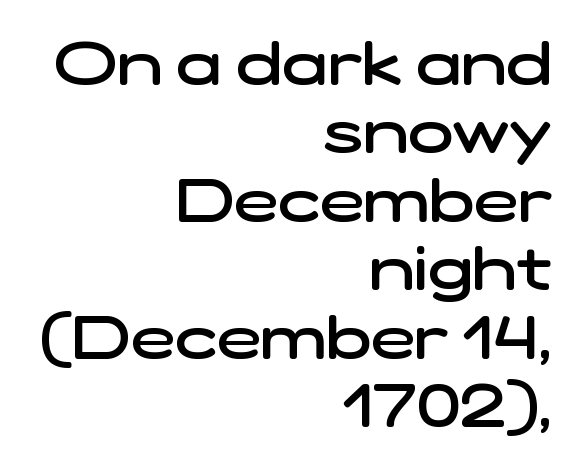
Q: Is the text bold? A: Semi-bold.
Q: Is the typeface a serif or a sans-serif typeface? A: Sans-serif.
Q: Is the text underlined? A: No.
Q: How is the paragraph aligned? A: Right-aligned.
Q: Is the spacing between letters normal or unusually wide? A: Normal.
Q: Is the spacing between lines tight, normal or loose? A: Tight.
Q: Width (condensed, normal, or wide)? A: Wide.
Q: Stroke contrast? A: Low.
Q: x-height? A: Medium.
Q: Monospaced? A: No.
